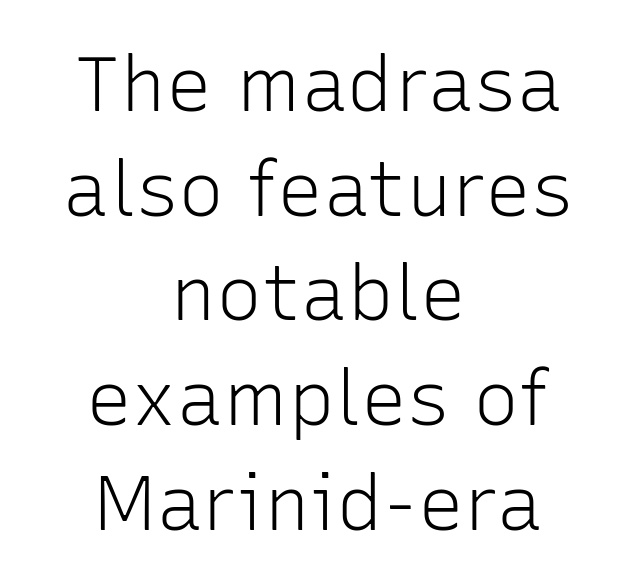
Q: Is the text bold? A: No.
Q: Is the text italic (slanted)? A: No, it is upright.
Q: Is the typeface a serif or a sans-serif typeface? A: Sans-serif.
Q: Is the text underlined? A: No.
Q: How is the paragraph aligned? A: Centered.
Q: Is the spacing between letters normal or unusually wide? A: Normal.
Q: Is the spacing between lines tight, normal or loose? A: Normal.
Q: Width (condensed, normal, or wide)? A: Normal.
Q: Stroke contrast? A: Low.
Q: x-height? A: Medium.
Q: Monospaced? A: No.
